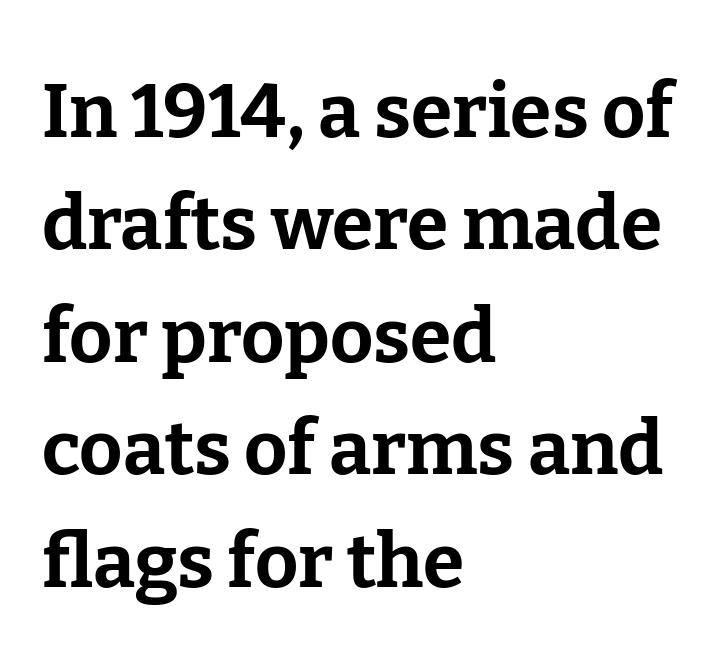
The image shows 75 px bold serif type, upright; set left-aligned, normal line spacing (1.5x), normal letter spacing, not underlined; low stroke contrast and a medium x-height.
